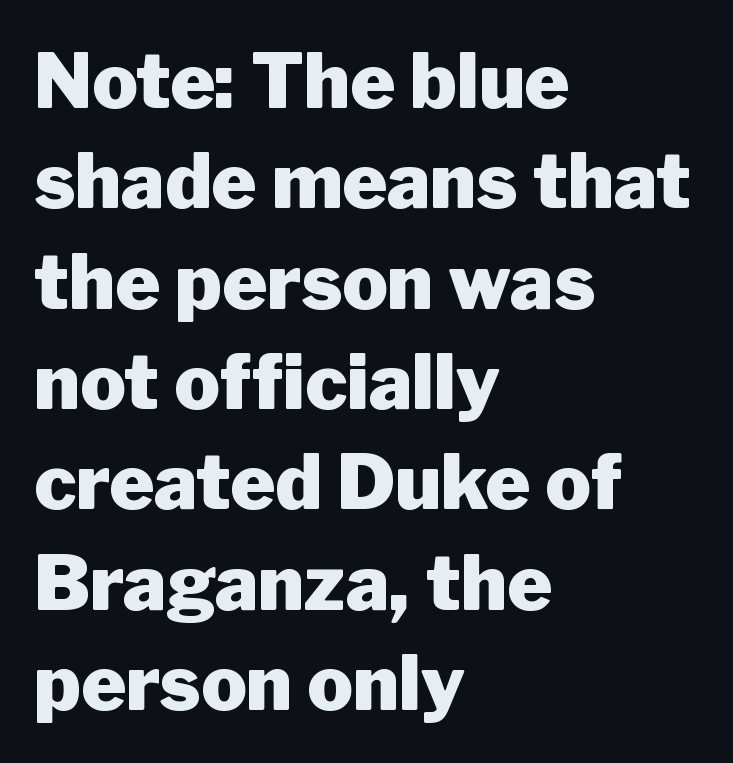
The image shows 76 px heavy sans-serif type, upright; set left-aligned, normal line spacing (1.32x), normal letter spacing, not underlined; low stroke contrast and a medium x-height.
